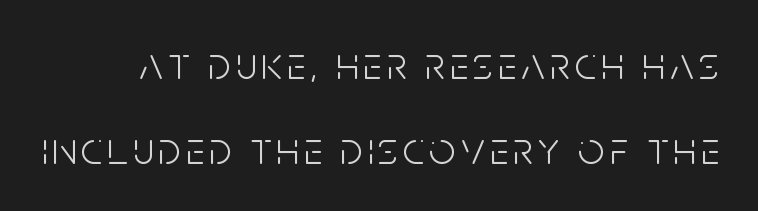
{"serif": "no", "italic": "no", "bold": "no", "weight": "light", "width": "condensed", "stroke_contrast": "low", "x_height": "large", "monospaced": "no", "underline": "no", "line_spacing_ratio": 1.85, "glyph_px": 46}
